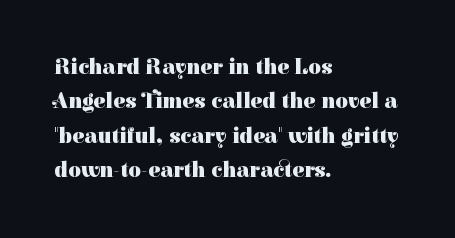
Upright lettering throughout. Just letters on the line, the space beneath them empty. The vertical gap from one line to the next is medium. Strong, thick strokes mark this as bold type. Short and long lines alike share a common starting point at left.
